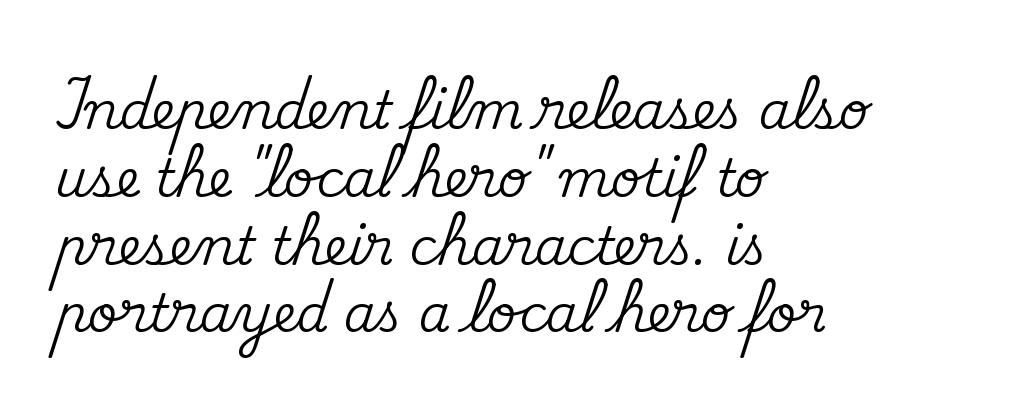
Q: Is the text italic (slanted)? A: Yes.
Q: Is the typeface a serif or a sans-serif typeface? A: Serif.
Q: Is the text underlined? A: No.
Q: How is the paragraph aligned? A: Left-aligned.
Q: Is the spacing between letters normal or unusually wide? A: Normal.
Q: Is the spacing between lines tight, normal or loose? A: Normal.
Q: Width (condensed, normal, or wide)? A: Normal.
Q: Stroke contrast? A: Medium.
Q: x-height? A: Small.
Q: Monospaced? A: No.
